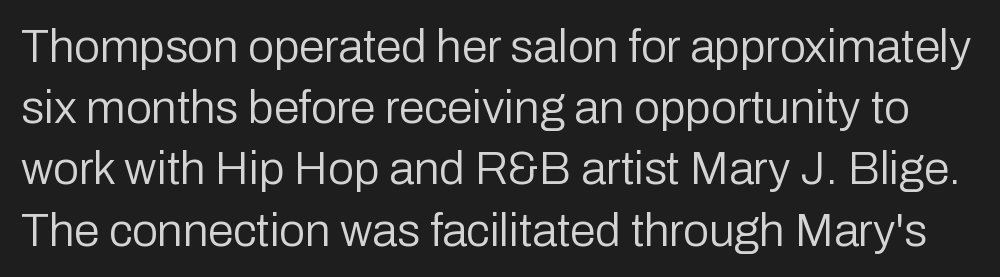
{"serif": "no", "italic": "no", "bold": "no", "weight": "regular", "width": "normal", "stroke_contrast": "low", "x_height": "medium", "monospaced": "no", "underline": "no", "line_spacing": "normal", "line_spacing_ratio": 1.33, "letter_spacing": "normal", "letter_spacing_em": 0.0, "glyph_px": 46}
